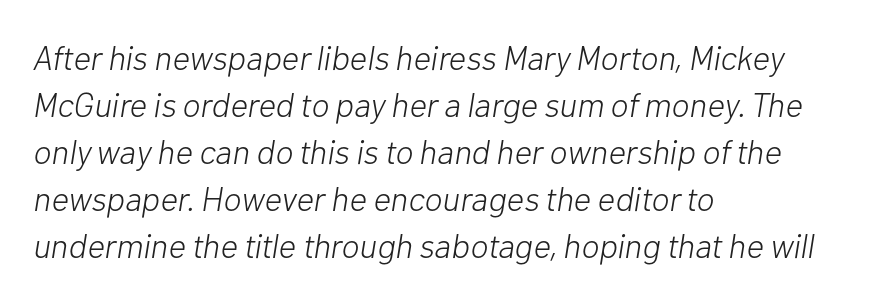
The image shows 34 px light type, italic (leaning right); set left-aligned, normal line spacing (1.38x), normal letter spacing, not underlined; low stroke contrast and a medium x-height.
